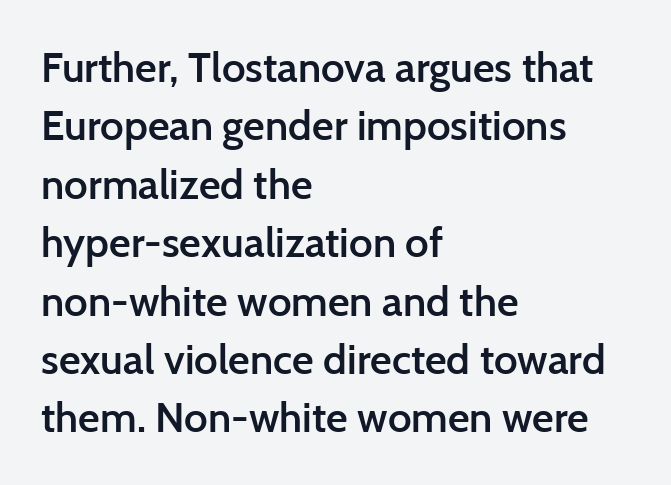
Is this a fixed-width face? No — the glyphs have proportional, varying widths. Stroke terminals: plain, sans-serif. No extra tracking has been applied to these lines. Check the space under the baseline: it is left empty.
